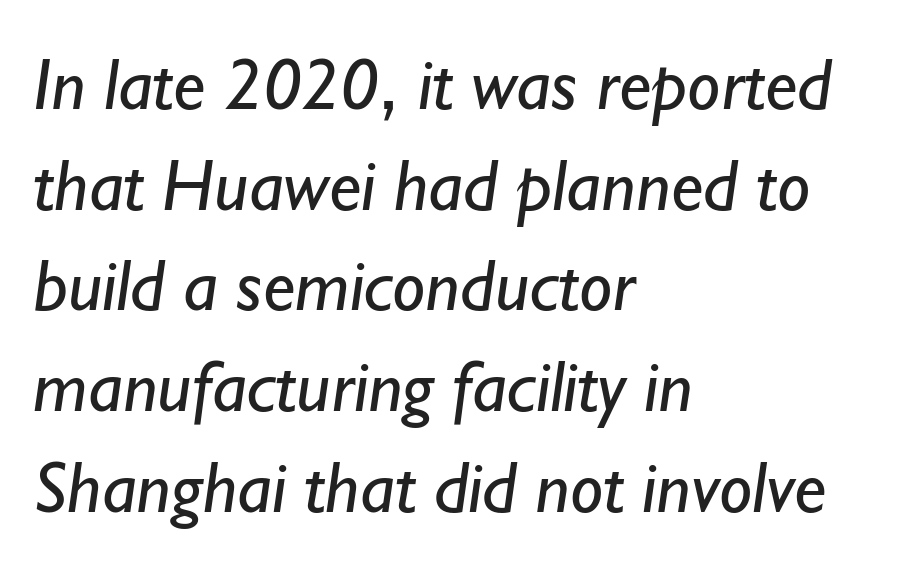
{"serif": "no", "bold": "no", "weight": "regular", "width": "normal", "stroke_contrast": "low", "x_height": "small", "monospaced": "no", "underline": "no", "align": "left", "line_spacing": "normal", "line_spacing_ratio": 1.36, "letter_spacing": "normal", "letter_spacing_em": 0.0, "glyph_px": 74}
